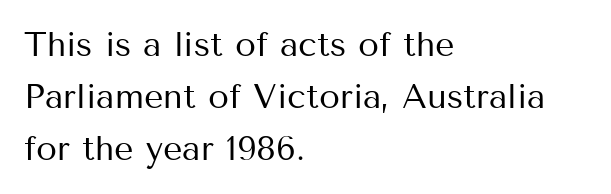
The image shows 34 px regular-weight sans-serif type, upright; set left-aligned, normal line spacing (1.53x), normal letter spacing, not underlined; medium stroke contrast and a medium x-height.
